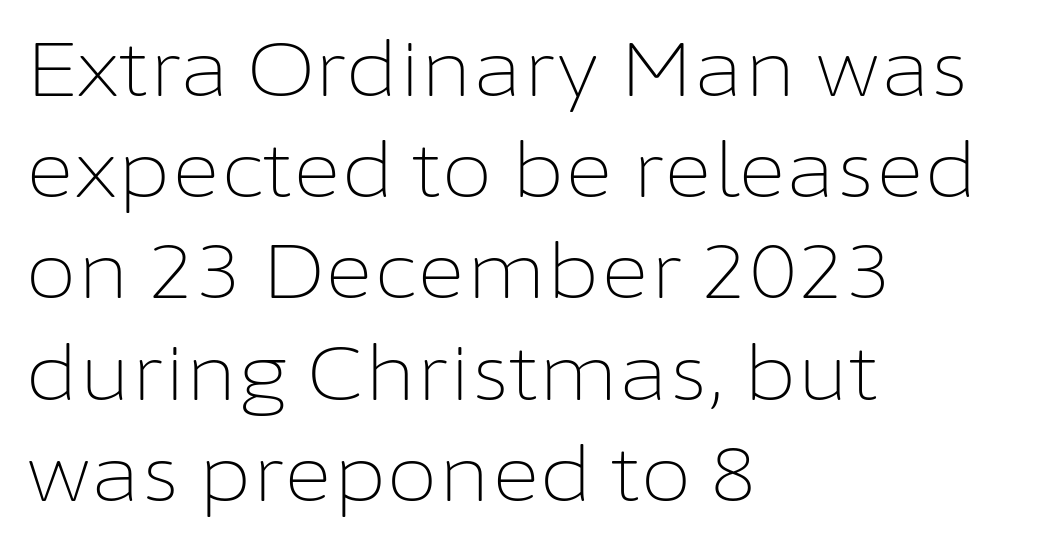
{"serif": "no", "italic": "no", "bold": "no", "weight": "light", "width": "normal", "stroke_contrast": "low", "x_height": "medium", "monospaced": "no", "underline": "no", "align": "left", "line_spacing": "normal", "line_spacing_ratio": 1.35, "letter_spacing": "normal", "letter_spacing_em": 0.0, "glyph_px": 75}
